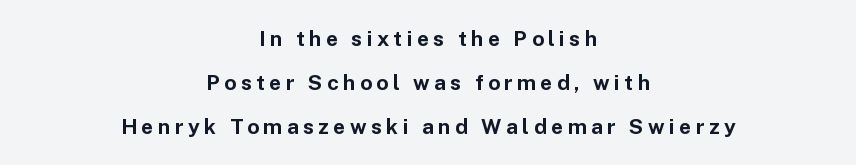
Q: Is the text bold? A: Yes.
Q: Is the text italic (slanted)? A: No, it is upright.
Q: Is the text underlined? A: No.
Q: How is the paragraph aligned? A: Centered.
Q: Is the spacing between letters normal or unusually wide? A: Unusually wide.
Q: Is the spacing between lines tight, normal or loose? A: Loose.
